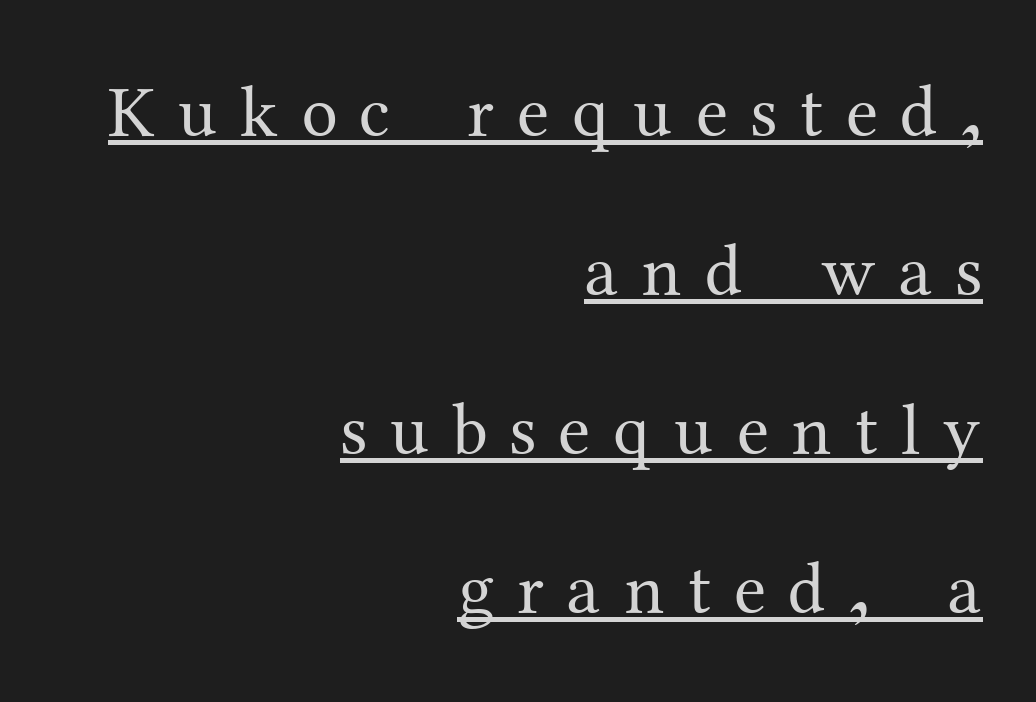
The image shows 73 px regular-weight serif type, upright; set right-aligned, loose line spacing (2.18x), unusually wide letter spacing (+0.31 em), underlined; medium stroke contrast and a medium x-height.
